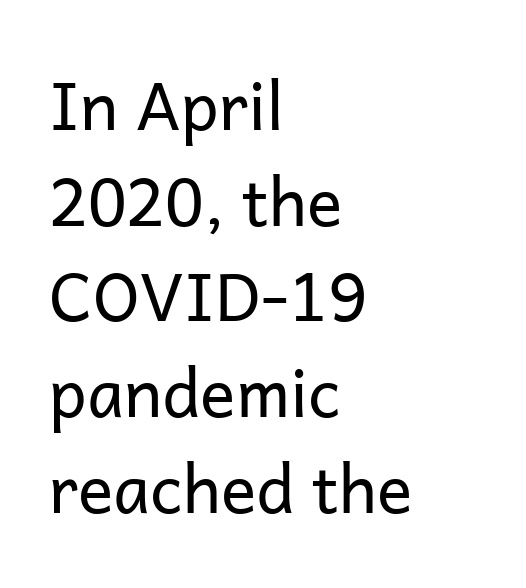
The image shows 66 px regular-weight sans-serif type, upright; set left-aligned, normal line spacing (1.45x), normal letter spacing, not underlined; low stroke contrast and a medium x-height.
